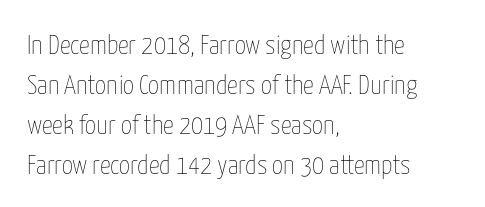
{"italic": "no", "bold": "no", "underline": "no", "align": "left", "line_spacing": "normal", "line_spacing_ratio": 1.48, "letter_spacing": "normal", "letter_spacing_em": 0.0, "glyph_px": 27}
